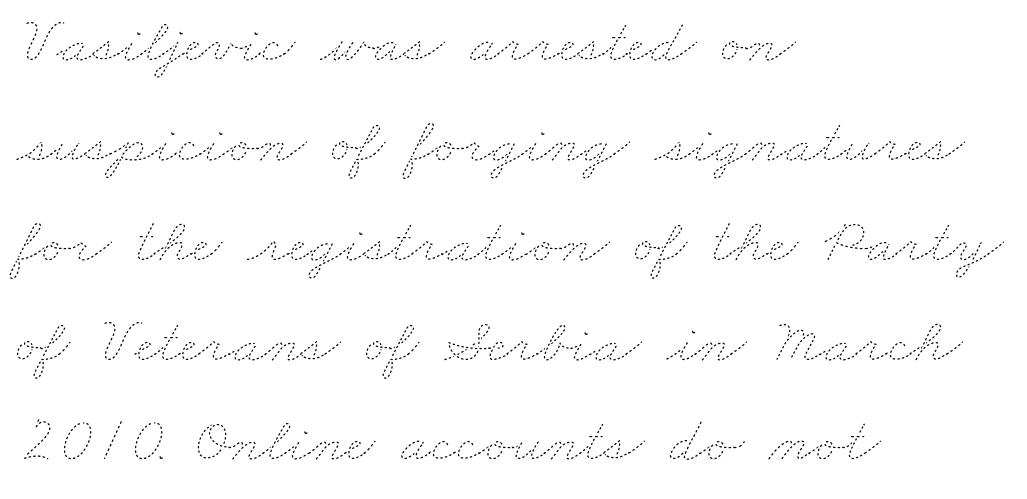
The image shows 64 px thin, wide type; set left-aligned, normal line spacing (1.56x), normal letter spacing, not underlined; low stroke contrast and a small x-height.
